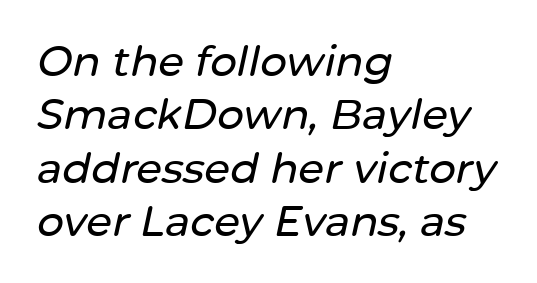
A typesetter would call this leading conventional body-copy spacing. The letters advance in unequal steps, a hallmark of proportional type. This sample uses plain, unmodified letter spacing. If you drew a ruler down the left edge, every line would touch it.
